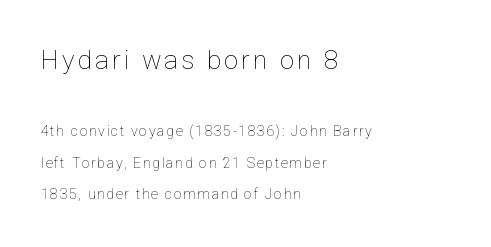
The specimen reads as upright at a glance. Decoration check: the copy has no underline. Is the block centered? No — it sits flush against the left margin. Airy leading.
